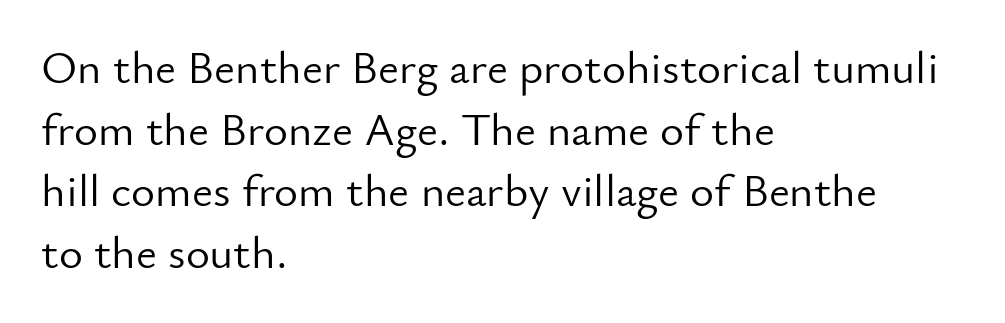
No italicization has been applied; the sample stays upright. A typesetter would call this proportional, since set widths differ per character. If you measured baseline to baseline, you'd find a middling distance. Honestly, the letter spacing is just normal — you wouldn't notice it.
